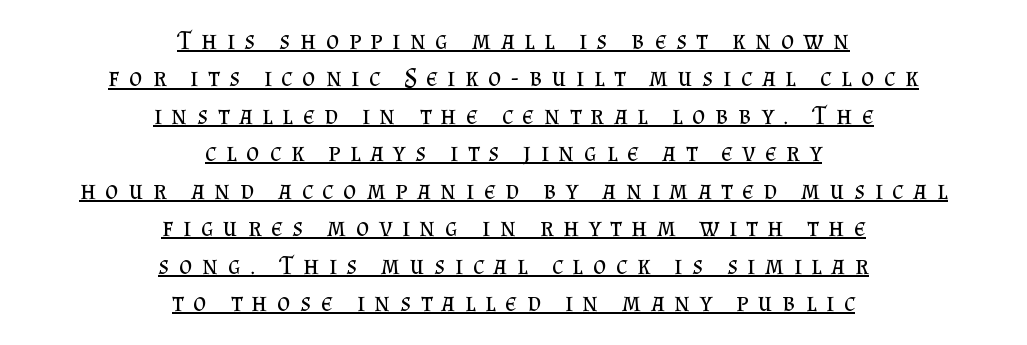
The image shows 26 px text type, upright; set centered, normal line spacing (1.44x), unusually wide letter spacing (+0.37 em), underlined.
